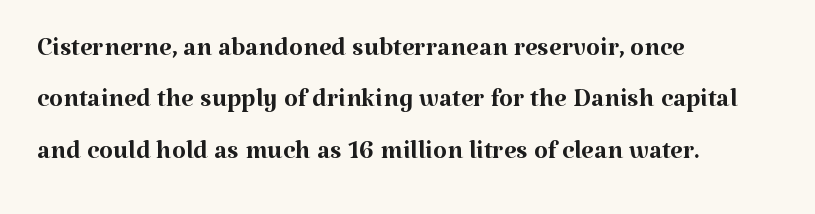
{"serif": "yes", "italic": "no", "bold": "no", "weight": "regular", "width": "normal", "stroke_contrast": "medium", "x_height": "medium", "monospaced": "no", "underline": "no", "align": "left", "line_spacing": "normal", "line_spacing_ratio": 1.43, "letter_spacing": "normal", "letter_spacing_em": 0.0, "glyph_px": 36}
